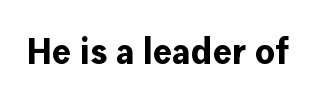
{"serif": "no", "italic": "no", "bold": "yes", "weight": "bold", "width": "normal", "stroke_contrast": "low", "x_height": "medium", "monospaced": "no", "underline": "no", "letter_spacing": "normal", "letter_spacing_em": 0.0, "glyph_px": 36}
